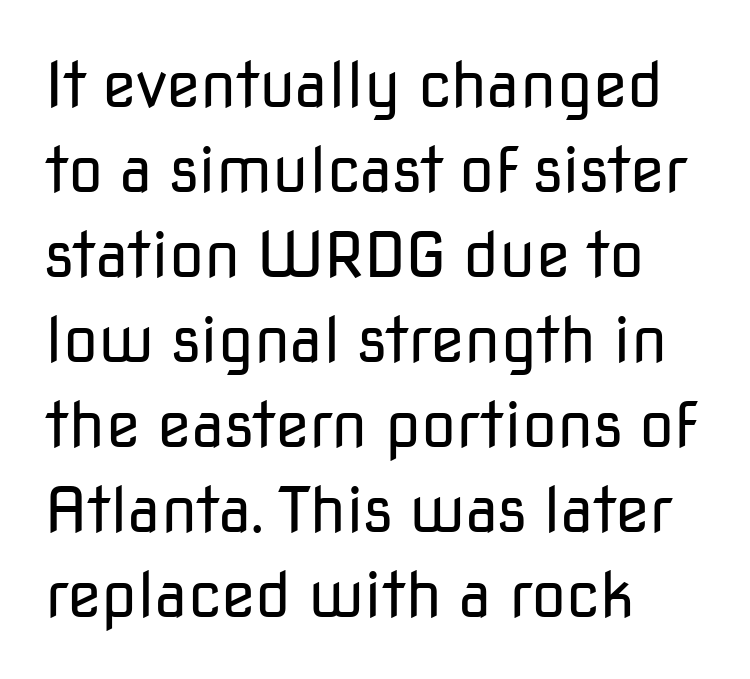
Q: Is the text bold? A: No.
Q: Is the text italic (slanted)? A: No, it is upright.
Q: Is the typeface a serif or a sans-serif typeface? A: Sans-serif.
Q: Is the text underlined? A: No.
Q: How is the paragraph aligned? A: Left-aligned.
Q: Is the spacing between letters normal or unusually wide? A: Normal.
Q: Is the spacing between lines tight, normal or loose? A: Normal.
Q: Width (condensed, normal, or wide)? A: Normal.
Q: Stroke contrast? A: Low.
Q: x-height? A: Medium.
Q: Monospaced? A: No.
